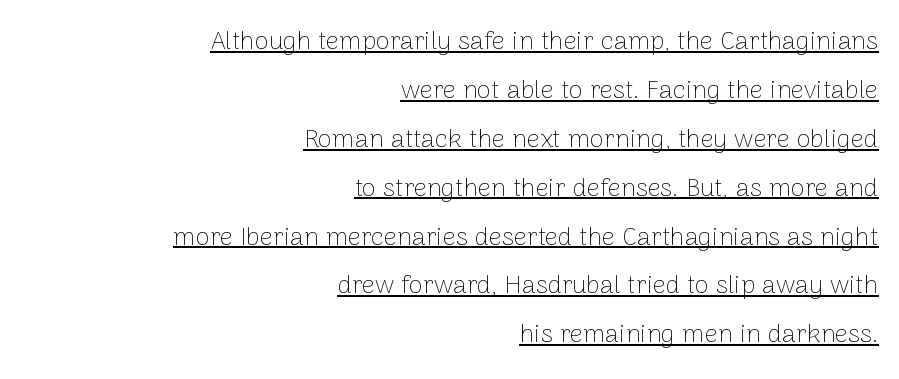
{"italic": "no", "bold": "no", "underline": "yes", "align": "right", "line_spacing_ratio": 1.88, "letter_spacing": "normal", "letter_spacing_em": 0.0, "glyph_px": 26}
